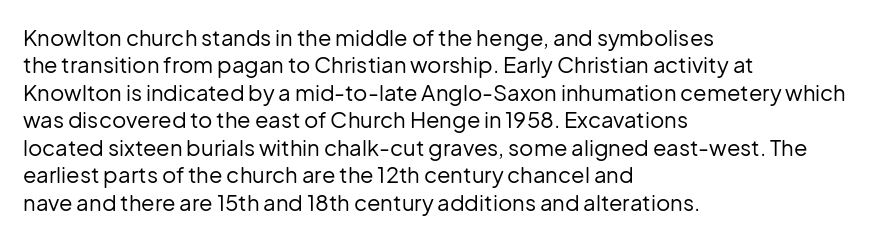
Counters stay open thanks to moderate or lighter strokes. All the whitespace from short lines collects on the right. Normally led — the rows are evenly, conventionally spaced. The glyphs are unaccompanied by any horizontal stroke below them.
